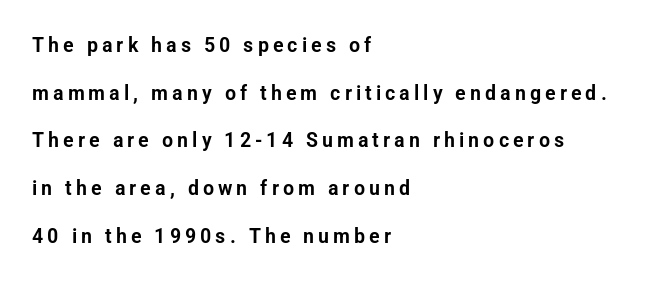
{"italic": "no", "underline": "no", "align": "left", "line_spacing": "loose", "line_spacing_ratio": 2.27, "glyph_px": 21}
